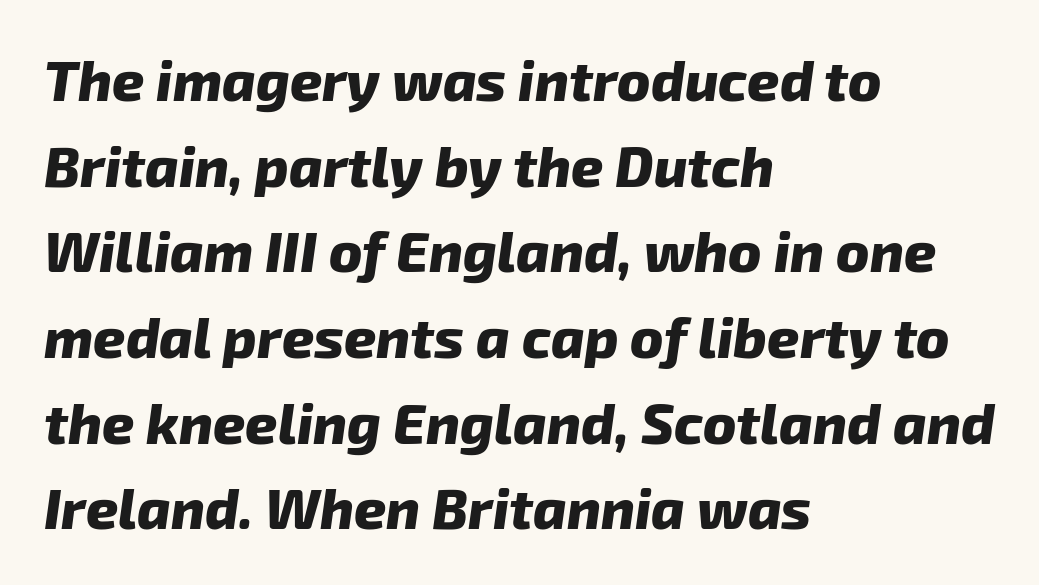
Q: Is the text bold? A: Yes.
Q: Is the typeface a serif or a sans-serif typeface? A: Sans-serif.
Q: Is the text underlined? A: No.
Q: How is the paragraph aligned? A: Left-aligned.
Q: Is the spacing between letters normal or unusually wide? A: Normal.
Q: Is the spacing between lines tight, normal or loose? A: Normal.
Q: Width (condensed, normal, or wide)? A: Normal.
Q: Stroke contrast? A: Low.
Q: x-height? A: Medium.
Q: Monospaced? A: No.
